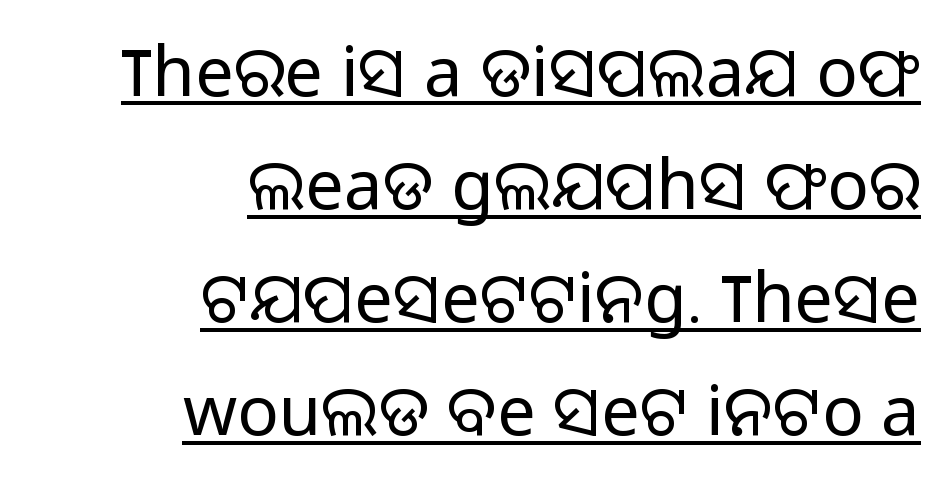
A rule runs beneath these lines of type. The tracking reads as untouched default to a designer's eye. This sample keeps an unexceptional amount of space between lines. Stroke terminals: plain, sans-serif.
